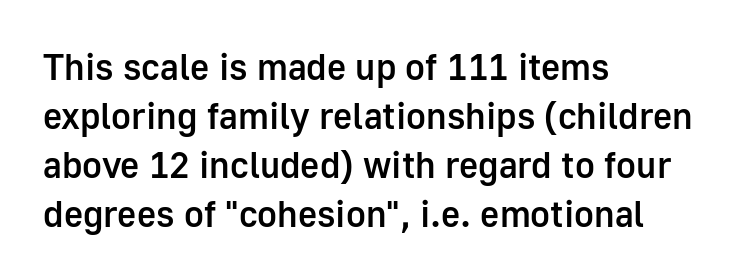
{"serif": "no", "italic": "no", "bold": "semi", "weight": "semibold", "width": "normal", "stroke_contrast": "low", "x_height": "medium", "monospaced": "no", "underline": "no", "align": "left", "line_spacing": "normal", "line_spacing_ratio": 1.32, "letter_spacing": "normal", "letter_spacing_em": 0.0, "glyph_px": 37}
